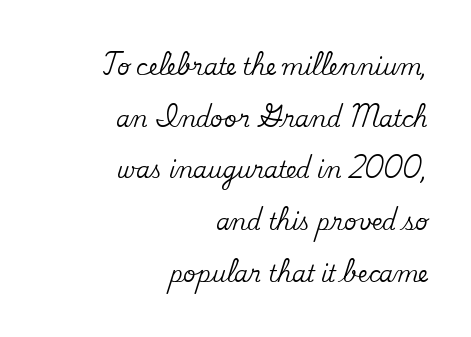
The image shows 22 px text type; set right-aligned, loose line spacing (2.35x), normal letter spacing, not underlined.
